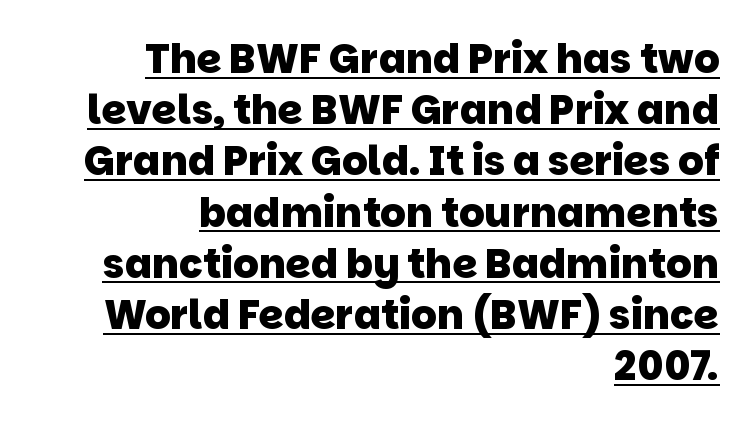
The image shows 40 px heavy sans-serif type; set right-aligned, normal line spacing (1.28x), normal letter spacing, underlined; low stroke contrast and a large x-height.
